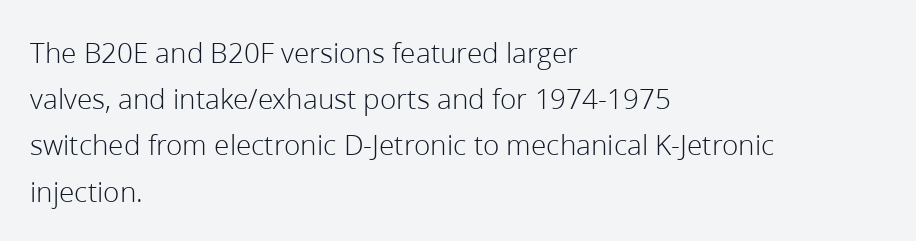
Q: Is the text bold? A: No.
Q: Is the text italic (slanted)? A: No, it is upright.
Q: Is the typeface a serif or a sans-serif typeface? A: Sans-serif.
Q: Is the text underlined? A: No.
Q: How is the paragraph aligned? A: Left-aligned.
Q: Is the spacing between letters normal or unusually wide? A: Normal.
Q: Is the spacing between lines tight, normal or loose? A: Normal.
Q: Width (condensed, normal, or wide)? A: Normal.
Q: Stroke contrast? A: Low.
Q: x-height? A: Medium.
Q: Monospaced? A: No.
